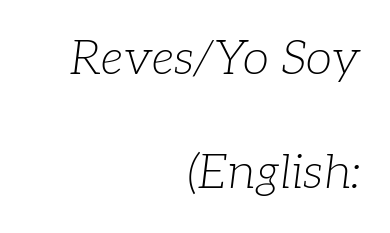
Q: Is the text bold? A: No.
Q: Is the text italic (slanted)? A: Yes, it leans right by about 7 degrees.
Q: Is the typeface a serif or a sans-serif typeface? A: Serif.
Q: Is the text underlined? A: No.
Q: How is the paragraph aligned? A: Right-aligned.
Q: Is the spacing between letters normal or unusually wide? A: Normal.
Q: Is the spacing between lines tight, normal or loose? A: Loose.
Q: Width (condensed, normal, or wide)? A: Normal.
Q: Stroke contrast? A: Low.
Q: x-height? A: Medium.
Q: Monospaced? A: No.
